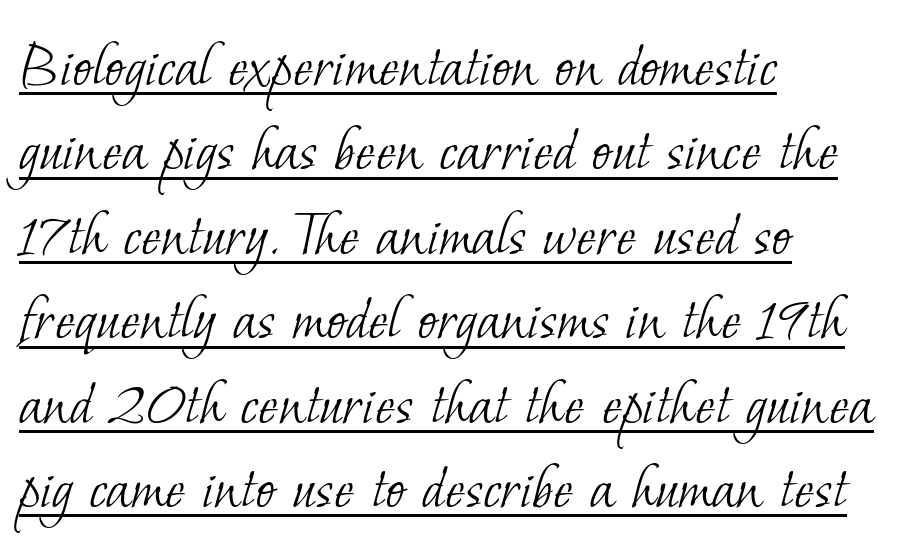
Q: Is the text bold? A: No.
Q: Is the typeface a serif or a sans-serif typeface? A: Serif.
Q: Is the text underlined? A: Yes.
Q: How is the paragraph aligned? A: Left-aligned.
Q: Is the spacing between letters normal or unusually wide? A: Normal.
Q: Is the spacing between lines tight, normal or loose? A: Normal.
Q: Width (condensed, normal, or wide)? A: Normal.
Q: Stroke contrast? A: Low.
Q: x-height? A: Small.
Q: Monospaced? A: No.
